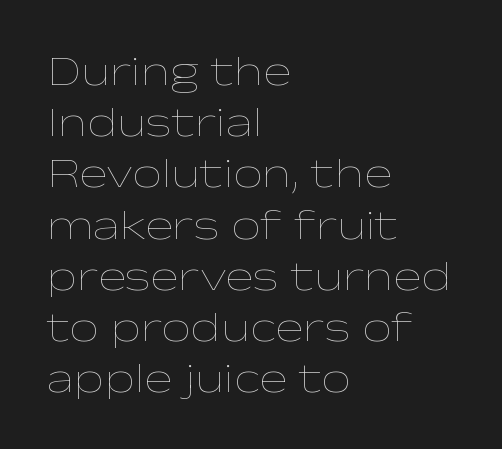
Q: Is the text bold? A: No.
Q: Is the text italic (slanted)? A: No, it is upright.
Q: Is the text underlined? A: No.
Q: How is the paragraph aligned? A: Left-aligned.
Q: Is the spacing between letters normal or unusually wide? A: Normal.
Q: Width (condensed, normal, or wide)? A: Wide.
Q: Stroke contrast? A: Low.
Q: x-height? A: Medium.
Q: Monospaced? A: No.
